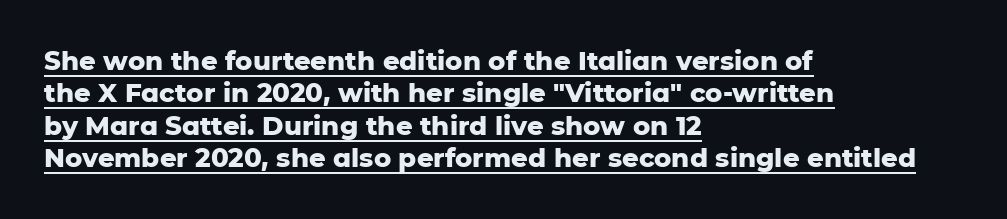
Q: Is the text bold? A: Yes.
Q: Is the text italic (slanted)? A: No, it is upright.
Q: Is the text underlined? A: Yes.
Q: How is the paragraph aligned? A: Left-aligned.
Q: Is the spacing between letters normal or unusually wide? A: Normal.
Q: Is the spacing between lines tight, normal or loose? A: Normal.
